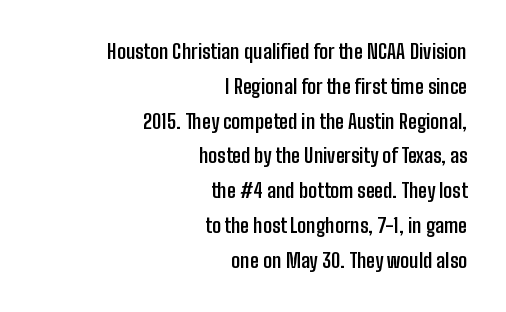
Honestly, the letter spacing is just normal — you wouldn't notice it. Unmarked baselines from the first word to the last. In terms of posture, this sample is upright. Alignment: flush right.
